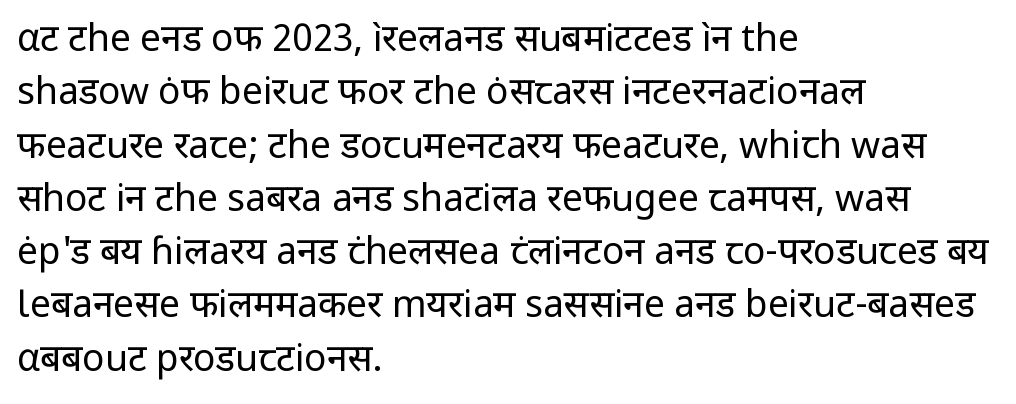
The string is rendered with underlining switched off. The typesetting does not lean heavy: it is not bold. A typesetter would label this face a sans. These lines stack with their left ends in a neat column. Reading down the column, the eye jumps a familiar distance to each next line.
